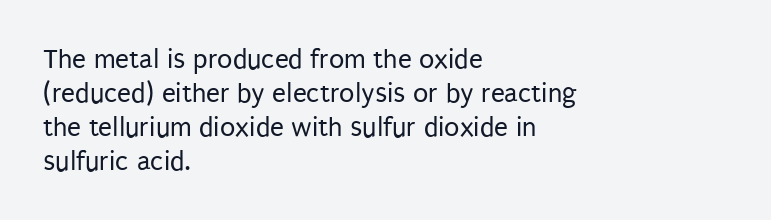
Q: Is the text bold? A: No.
Q: Is the text italic (slanted)? A: No, it is upright.
Q: Is the typeface a serif or a sans-serif typeface? A: Sans-serif.
Q: Is the text underlined? A: No.
Q: How is the paragraph aligned? A: Left-aligned.
Q: Is the spacing between letters normal or unusually wide? A: Normal.
Q: Width (condensed, normal, or wide)? A: Condensed.
Q: Stroke contrast? A: Low.
Q: x-height? A: Large.
Q: Monospaced? A: No.
